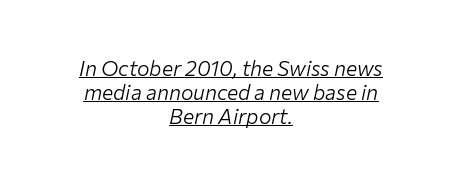
The image shows 21 px text type, italic (leaning right); set centered, tight line spacing (1.14x), normal letter spacing, underlined.
